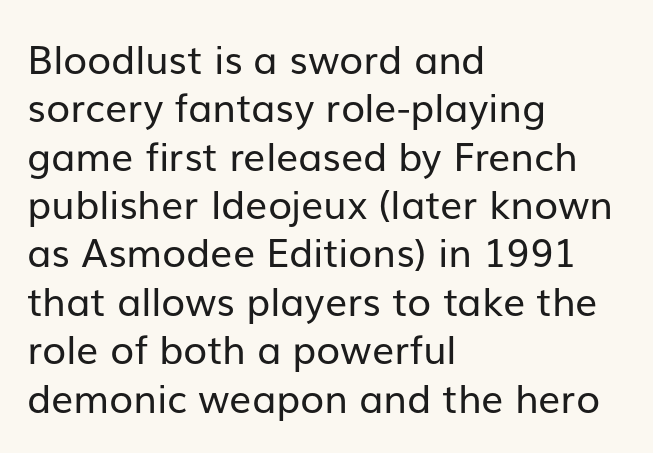
{"serif": "no", "italic": "no", "bold": "no", "weight": "regular", "width": "normal", "stroke_contrast": "low", "x_height": "medium", "monospaced": "no", "underline": "no", "align": "left", "line_spacing_ratio": 1.24, "letter_spacing": "normal", "letter_spacing_em": 0.0, "glyph_px": 39}
